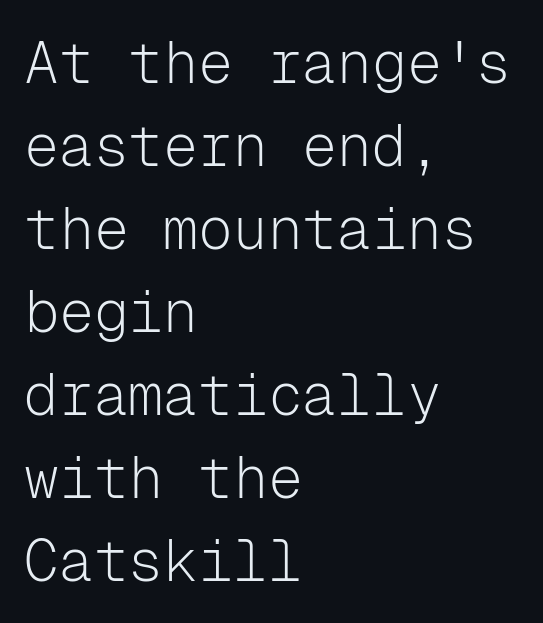
{"serif": "no", "italic": "no", "bold": "no", "weight": "light", "width": "normal", "stroke_contrast": "low", "x_height": "medium", "monospaced": "yes", "underline": "no", "align": "left", "line_spacing": "normal", "line_spacing_ratio": 1.43, "letter_spacing": "normal", "letter_spacing_em": 0.0, "glyph_px": 58}
